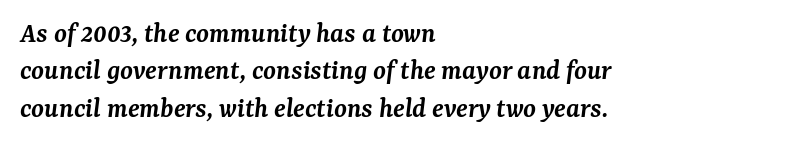
You could not count columns in this text — the font is proportionally spaced. Each row of text sits above clean, open space. Its strokes are somewhat broadened, the hallmark of semibold type. This sample uses an oblique cut, with every glyph tilted off the vertical.
